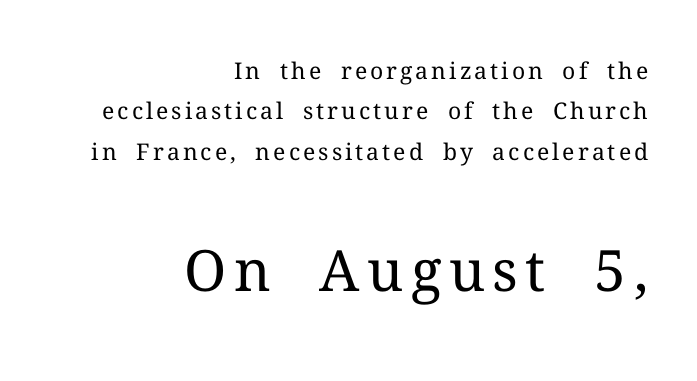
{"serif": "yes", "italic": "no", "bold": "no", "weight": "regular", "width": "normal", "stroke_contrast": "medium", "x_height": "medium", "monospaced": "no", "underline": "no", "align": "right", "line_spacing_ratio": 1.76, "larger_block": "second", "size_ratio": 2.48, "glyph_px": 57}
